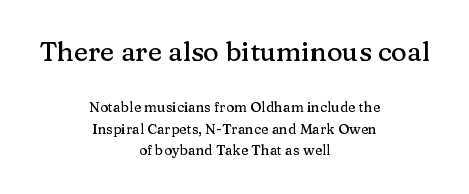
Each new line begins a customary step beneath the previous one. Typeset on center — no edge is straight. This is the regular roman posture of the typeface. The rendering shrinks the type as you move from the upper chunk to the lower. Observe the ordinary spacing: letters are neighbours, not strangers. Each row of text sits above clean, open space.
